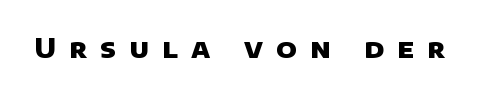
The image shows 27 px bold type; set unusually wide letter spacing (+0.49 em), not underlined.
